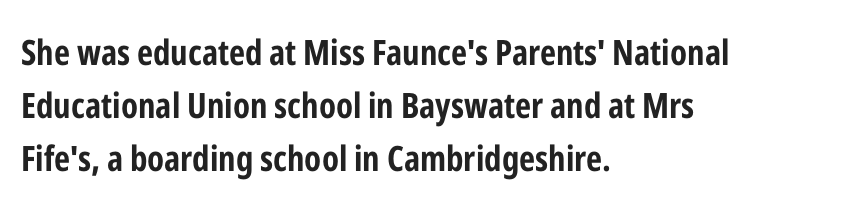
Words float on clear page, feet unadorned. How would I describe the line gaps? Plain and ordinary. The ragged edge is on the right, which tells us the setting is flush left. Is the letter spacing exaggerated? No — it looks like the ordinary default. The letters are bold, with thick, heavy strokes.
